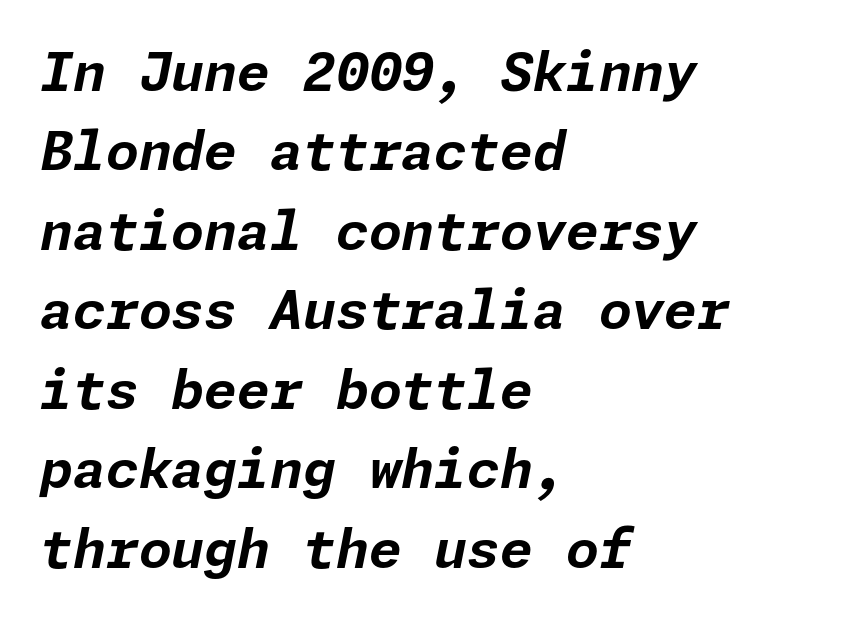
Q: Is the text bold? A: Yes.
Q: Is the text italic (slanted)? A: Yes, it leans right by about 11 degrees.
Q: Is the text underlined? A: No.
Q: How is the paragraph aligned? A: Left-aligned.
Q: Is the spacing between letters normal or unusually wide? A: Normal.
Q: Is the spacing between lines tight, normal or loose? A: Normal.
Q: Width (condensed, normal, or wide)? A: Normal.
Q: Stroke contrast? A: Low.
Q: x-height? A: Medium.
